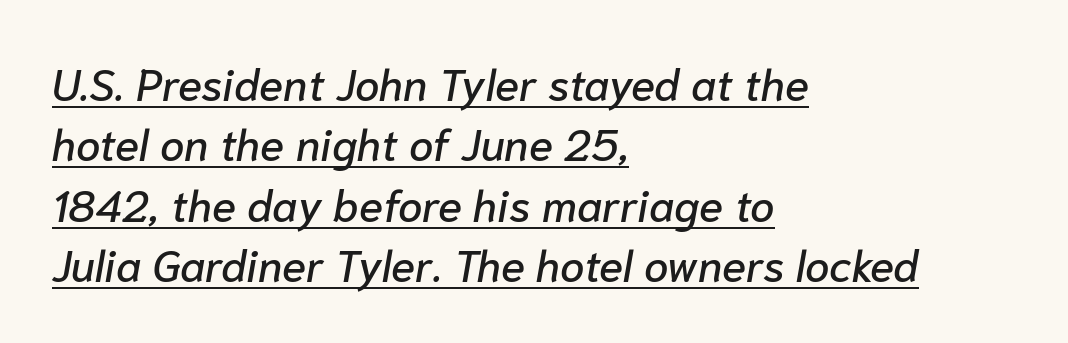
{"italic": "yes", "lean": "right", "slant_degrees": 10, "width": "normal", "stroke_contrast": "low", "x_height": "medium", "monospaced": "no", "underline": "yes", "align": "left", "line_spacing": "normal", "line_spacing_ratio": 1.37, "letter_spacing": "normal", "letter_spacing_em": 0.0, "glyph_px": 44}
